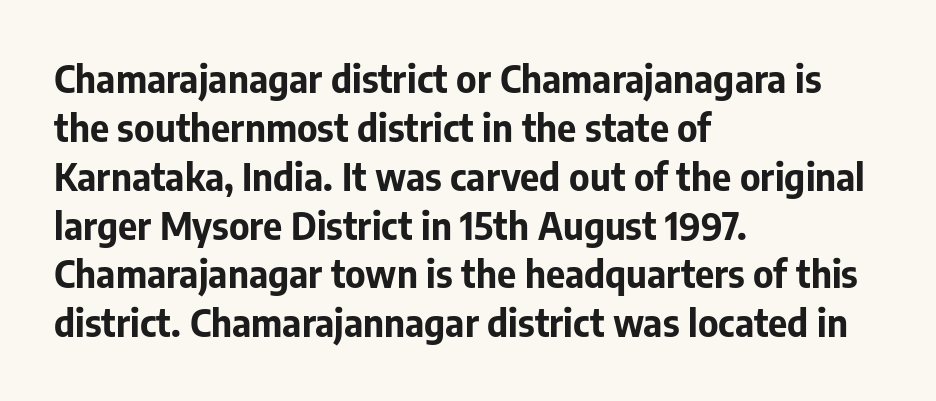
{"serif": "no", "italic": "no", "bold": "yes", "weight": "bold", "width": "normal", "stroke_contrast": "low", "x_height": "medium", "monospaced": "no", "underline": "no", "align": "left", "line_spacing": "normal", "line_spacing_ratio": 1.32, "letter_spacing": "normal", "letter_spacing_em": 0.0, "glyph_px": 37}
